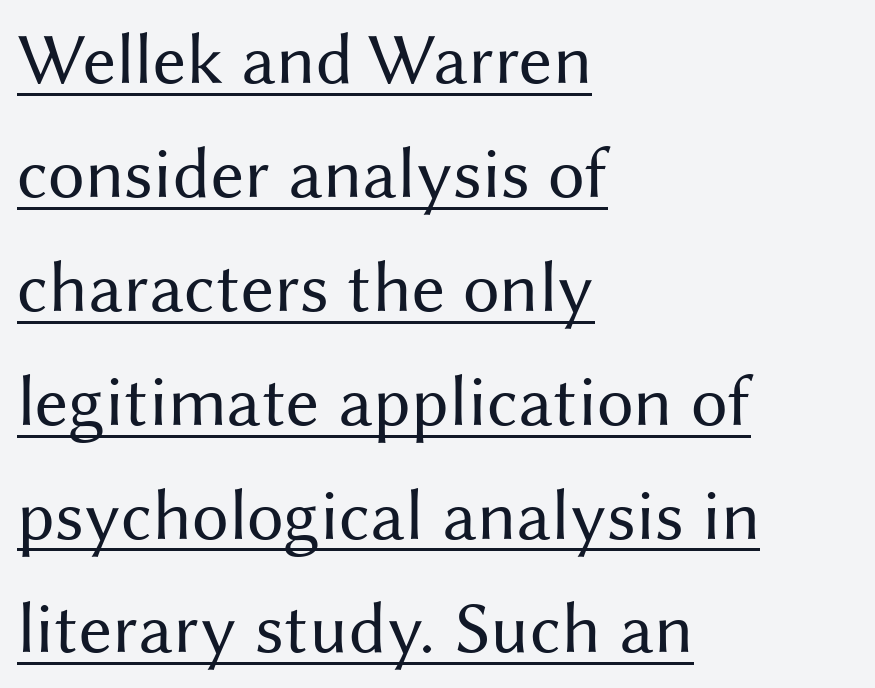
Q: Is the text bold? A: No.
Q: Is the text italic (slanted)? A: No, it is upright.
Q: Is the typeface a serif or a sans-serif typeface? A: Sans-serif.
Q: Is the text underlined? A: Yes.
Q: How is the paragraph aligned? A: Left-aligned.
Q: Is the spacing between letters normal or unusually wide? A: Normal.
Q: Is the spacing between lines tight, normal or loose? A: Normal.
Q: Width (condensed, normal, or wide)? A: Normal.
Q: Stroke contrast? A: Medium.
Q: x-height? A: Medium.
Q: Monospaced? A: No.
